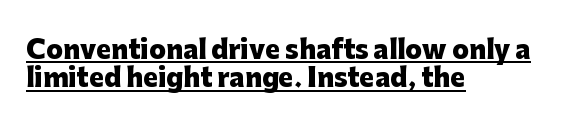
Q: Is the text bold? A: Yes.
Q: Is the text italic (slanted)? A: No, it is upright.
Q: Is the text underlined? A: Yes.
Q: How is the paragraph aligned? A: Left-aligned.
Q: Is the spacing between letters normal or unusually wide? A: Normal.
Q: Is the spacing between lines tight, normal or loose? A: Tight.
